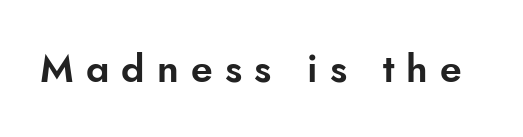
Q: Is the text italic (slanted)? A: No, it is upright.
Q: Is the typeface a serif or a sans-serif typeface? A: Sans-serif.
Q: Is the text underlined? A: No.
Q: Is the spacing between letters normal or unusually wide? A: Unusually wide.
Q: Width (condensed, normal, or wide)? A: Normal.
Q: Stroke contrast? A: Low.
Q: x-height? A: Small.
Q: Monospaced? A: No.
